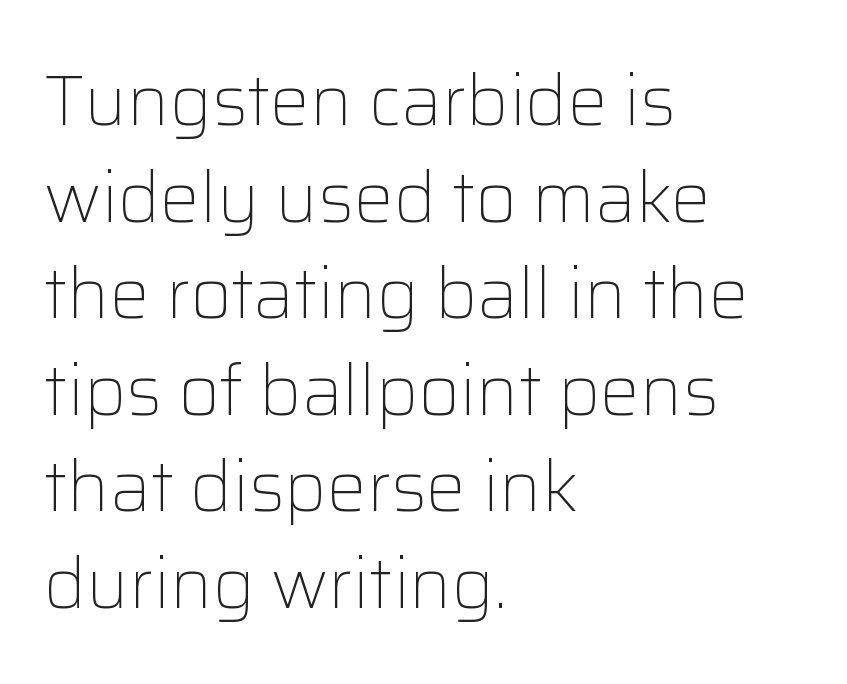
Each row of text sits above clean, open space. The face used here is rendered with its standard letterfit. Line spacing here is normal. Unlike italic type, these characters show no tilt at all. Font category for this specimen: sans-serif.
